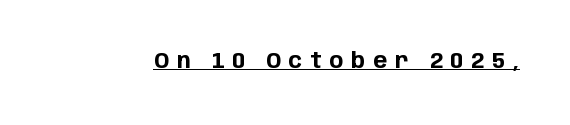
This rendering widens character spacing well past its baseline value. The letters stand straight up with perfectly vertical stems. Typographic density is high because the face is bold. You can see a thin bar hugging the bottom of the glyphs.
